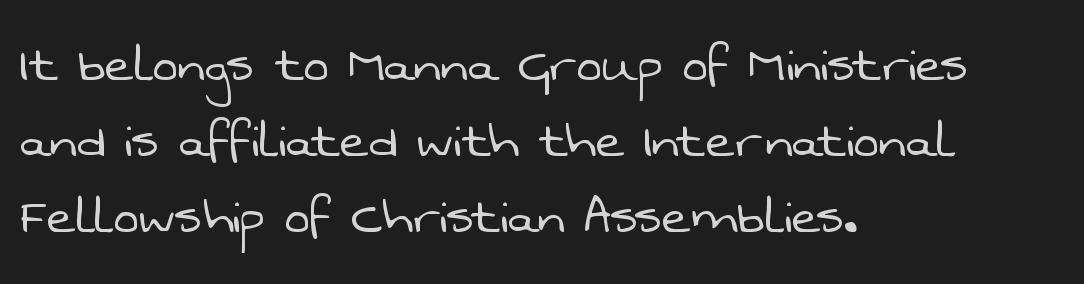
Q: Is the text bold? A: No.
Q: Is the typeface a serif or a sans-serif typeface? A: Sans-serif.
Q: Is the text underlined? A: No.
Q: How is the paragraph aligned? A: Left-aligned.
Q: Is the spacing between letters normal or unusually wide? A: Normal.
Q: Is the spacing between lines tight, normal or loose? A: Normal.
Q: Width (condensed, normal, or wide)? A: Normal.
Q: Stroke contrast? A: Low.
Q: x-height? A: Medium.
Q: Monospaced? A: No.
